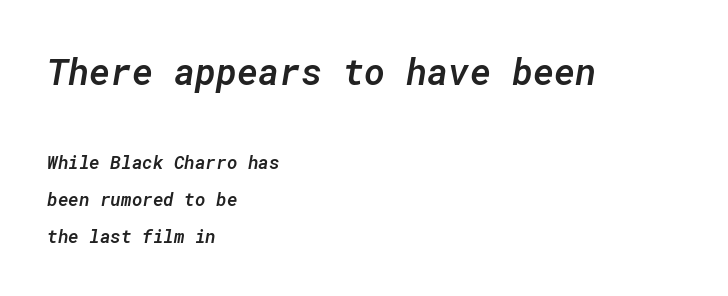
Q: Is the text bold? A: Semi-bold.
Q: Is the text italic (slanted)? A: Yes, it leans right by about 10 degrees.
Q: Is the text underlined? A: No.
Q: How is the paragraph aligned? A: Left-aligned.
Q: Is the spacing between letters normal or unusually wide? A: Normal.
Q: Is the spacing between lines tight, normal or loose? A: Loose.
Q: Which block of text is set in a larger size, the first (top) or the second (bottom)? A: The first (top) one.
Q: Width (condensed, normal, or wide)? A: Normal.
Q: Stroke contrast? A: Low.
Q: x-height? A: Medium.
Q: Monospaced? A: Yes.
